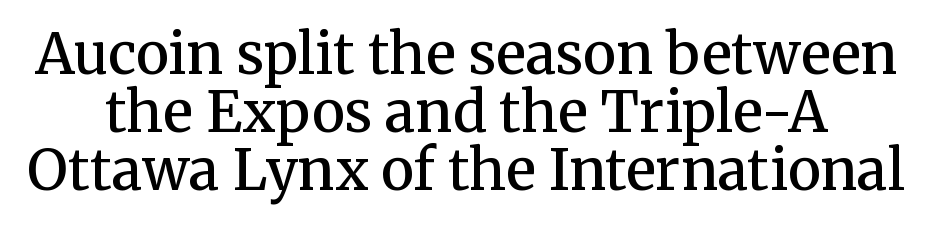
Rows of type sit shoulder to shoulder in the vertical direction. There is no visible air inserted between adjacent glyphs. Strokes here are thickened, but only to semibold level. Varying glyph widths throughout — classic text-font behaviour. Does the type have serifs? Yes, each stem ends in a small foot. Designer's note — italics off, roman on.
